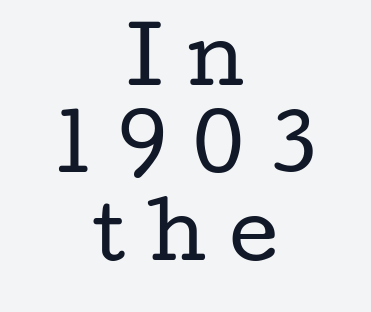
Q: Is the text bold? A: No.
Q: Is the text italic (slanted)? A: No, it is upright.
Q: Is the typeface a serif or a sans-serif typeface? A: Serif.
Q: Is the text underlined? A: No.
Q: How is the paragraph aligned? A: Centered.
Q: Is the spacing between letters normal or unusually wide? A: Unusually wide.
Q: Is the spacing between lines tight, normal or loose? A: Tight.
Q: Width (condensed, normal, or wide)? A: Wide.
Q: Stroke contrast? A: Low.
Q: x-height? A: Medium.
Q: Monospaced? A: No.
